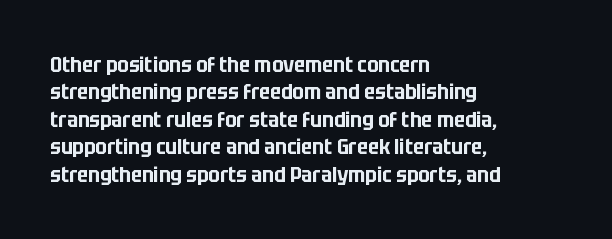
{"italic": "no", "underline": "no", "align": "left", "line_spacing": "normal", "line_spacing_ratio": 1.25, "letter_spacing": "normal", "letter_spacing_em": 0.0, "glyph_px": 22}
